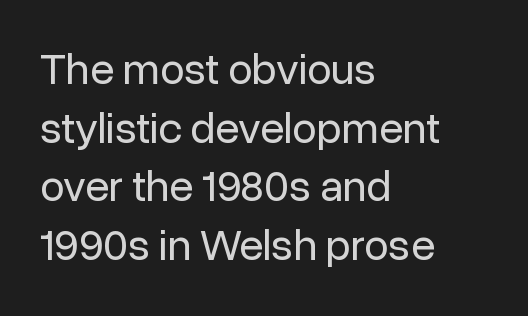
Q: Is the text bold? A: No.
Q: Is the text italic (slanted)? A: No, it is upright.
Q: Is the typeface a serif or a sans-serif typeface? A: Sans-serif.
Q: Is the text underlined? A: No.
Q: How is the paragraph aligned? A: Left-aligned.
Q: Is the spacing between letters normal or unusually wide? A: Normal.
Q: Is the spacing between lines tight, normal or loose? A: Normal.
Q: Width (condensed, normal, or wide)? A: Normal.
Q: Stroke contrast? A: Low.
Q: x-height? A: Medium.
Q: Monospaced? A: No.
